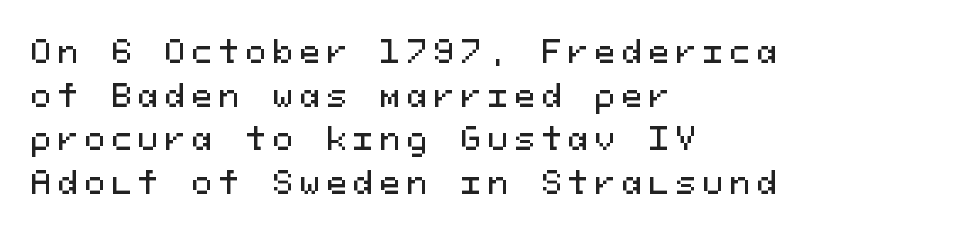
The specimen omits any rule beneath the text block's lines. The rendering shows plain stroke endings on the letterforms — a sans-serif design. Here the designer chose a console-style face with uniform glyph widths. The ragged edge is on the right, which tells us the setting is flush left.
